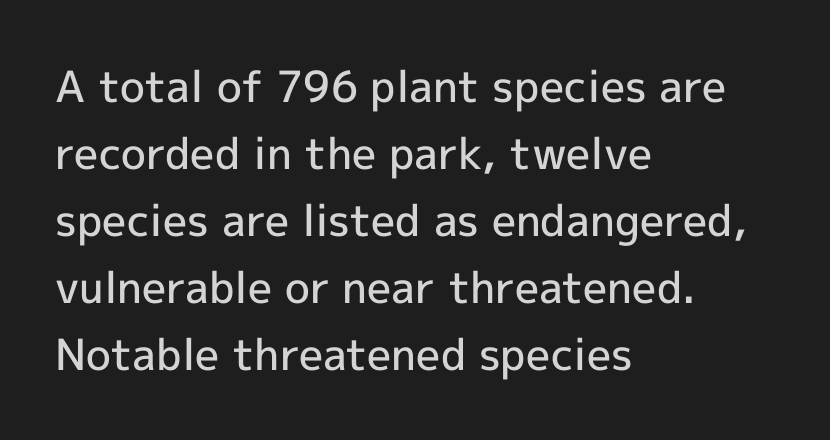
Q: Is the text bold? A: Semi-bold.
Q: Is the text italic (slanted)? A: No, it is upright.
Q: Is the typeface a serif or a sans-serif typeface? A: Sans-serif.
Q: Is the text underlined? A: No.
Q: How is the paragraph aligned? A: Left-aligned.
Q: Is the spacing between letters normal or unusually wide? A: Normal.
Q: Is the spacing between lines tight, normal or loose? A: Normal.
Q: Width (condensed, normal, or wide)? A: Normal.
Q: x-height? A: Medium.
Q: Monospaced? A: No.
